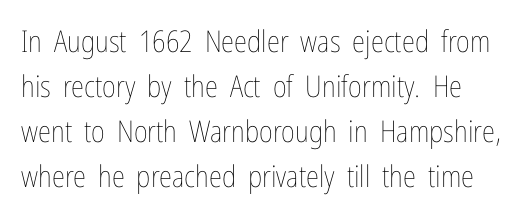
Vertical stems look standard width or narrower in stroke. Tracking value appears to be zero — textbook default spacing. The letters stand upright; this is a roman face. The rows are spaced the way most documents space them. No word sits above an underline. Varying glyph widths throughout — classic text-font behaviour.
